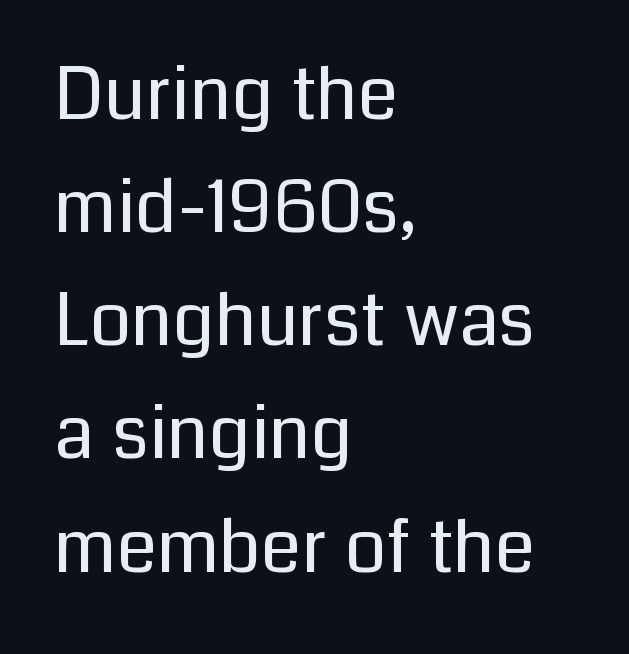
{"serif": "no", "italic": "no", "bold": "no", "weight": "regular", "width": "normal", "stroke_contrast": "low", "x_height": "medium", "monospaced": "no", "underline": "no", "align": "left", "line_spacing": "normal", "line_spacing_ratio": 1.55, "letter_spacing": "normal", "letter_spacing_em": 0.0, "glyph_px": 73}
